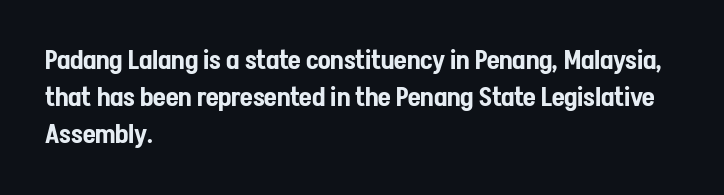
The passage is arranged the way most books set body copy — flush left. No extra tracking has been applied to these lines. You can tell it's not italic because the verticals are truly vertical. The leading is moderate, giving the passage an even texture. The specimen omits any rule beneath the text block's lines.
